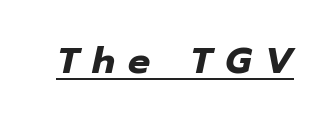
Q: Is the text bold? A: Yes.
Q: Is the text italic (slanted)? A: Yes, it leans right by about 12 degrees.
Q: Is the text underlined? A: Yes.
Q: Is the spacing between letters normal or unusually wide? A: Unusually wide.
Q: Width (condensed, normal, or wide)? A: Normal.
Q: Stroke contrast? A: Low.
Q: x-height? A: Medium.
Q: Monospaced? A: No.
